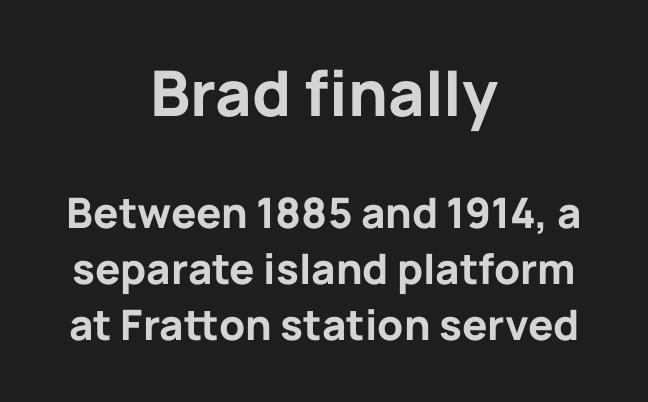
This sample uses an upright cut, with every glyph sitting square on the baseline. These lines stack symmetrically, like a column narrowing and widening about its center. Does the leading feel generous? No, just average. Underlining? Definitely not there. The typeface chosen for these lines omits serifs. The face used here appears at its bigger size in the upper chunk.
